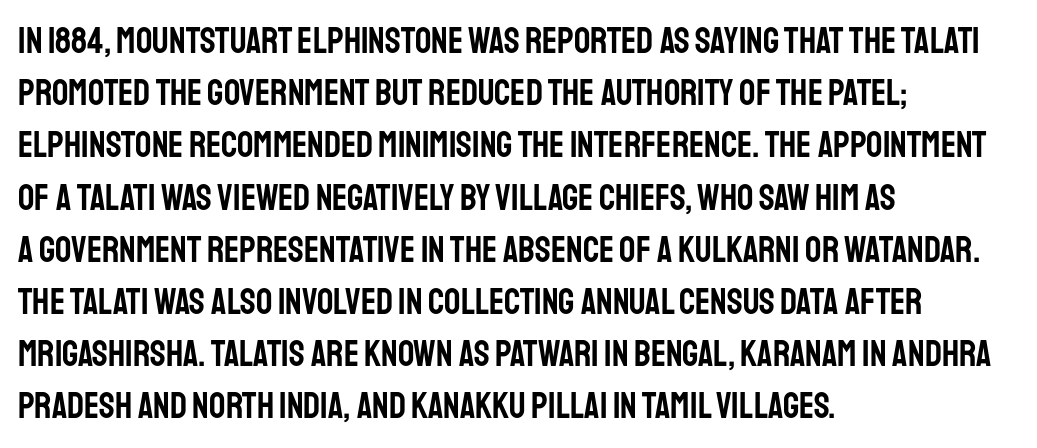
The image shows 36 px condensed sans-serif type, upright; set left-aligned, normal line spacing (1.45x), normal letter spacing, not underlined; low stroke contrast and a large x-height.
